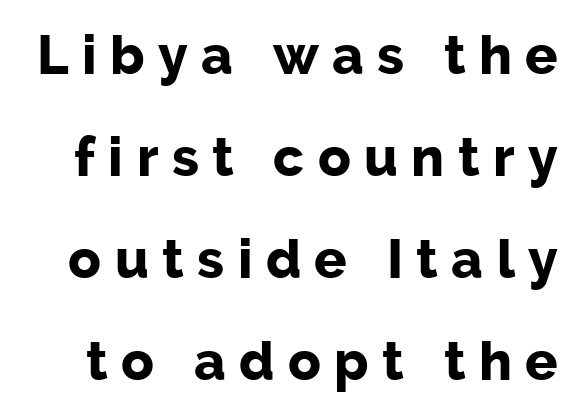
The image shows 54 px bold sans-serif type, upright; set line spacing 1.89x, unusually wide letter spacing (+0.25 em), not underlined; low stroke contrast and a medium x-height.
